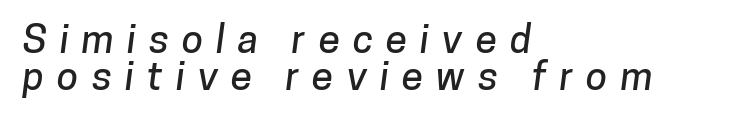
Letterform terminals end flat and unadorned throughout the passage. The rendering uses natural spacing where letterforms have individual widths. Descenders are the only things crossing below the line. Successive baselines arrive quickly, one right under another.
